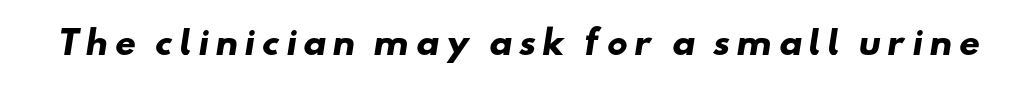
{"serif": "no", "bold": "yes", "weight": "heavy", "width": "wide", "stroke_contrast": "low", "x_height": "small", "monospaced": "no", "underline": "no", "glyph_px": 33}
